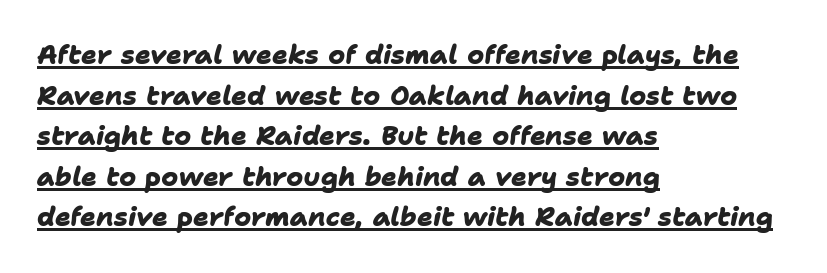
The image shows 26 px bold type; set left-aligned, normal line spacing (1.56x), normal letter spacing, underlined.
